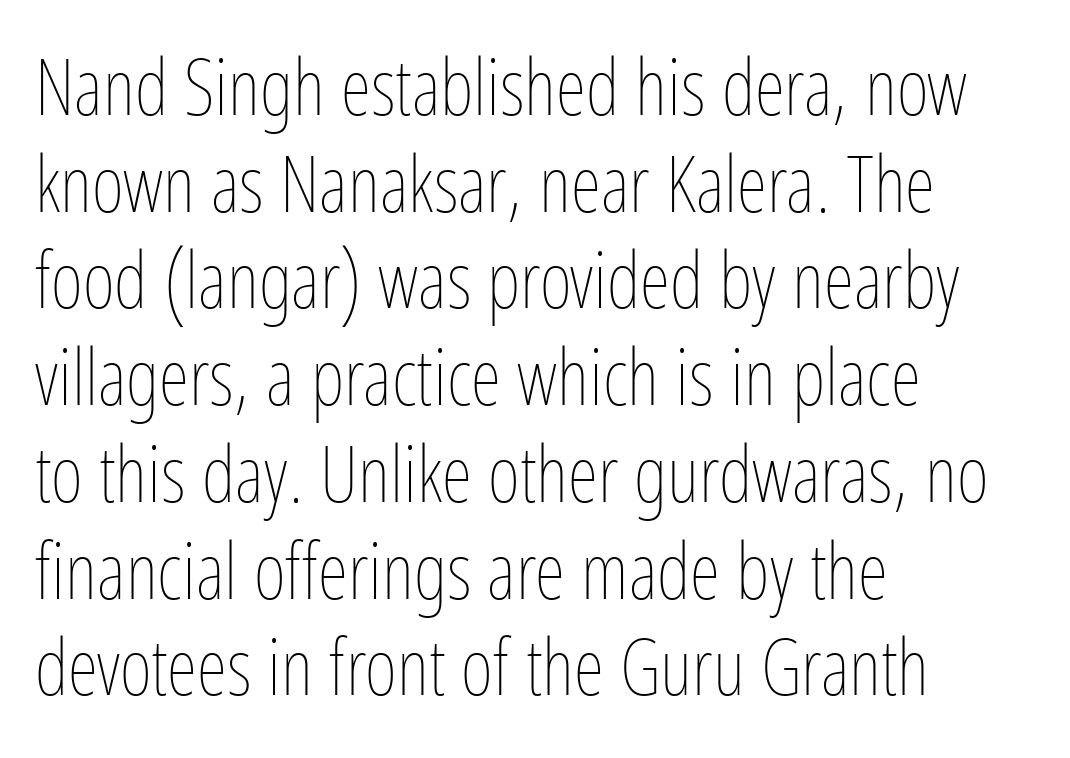
Descender tails drop into unmarked territory. The paragraph shown leans on its left margin. Ordinary non-slanted type is in use. Bold? No — there's no thickening of the strokes. You could not count columns in this text — the font is proportionally spaced. The passage shown has conventional tracking throughout.
